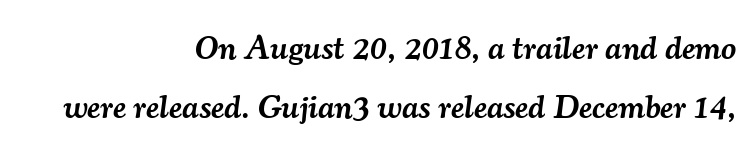
{"serif": "yes", "italic": "yes", "lean": "right", "slant_degrees": 7, "bold": "semi", "weight": "semibold", "width": "normal", "stroke_contrast": "medium", "x_height": "small", "monospaced": "no", "underline": "no", "align": "right", "line_spacing_ratio": 1.79, "letter_spacing": "normal", "letter_spacing_em": 0.0, "glyph_px": 33}
